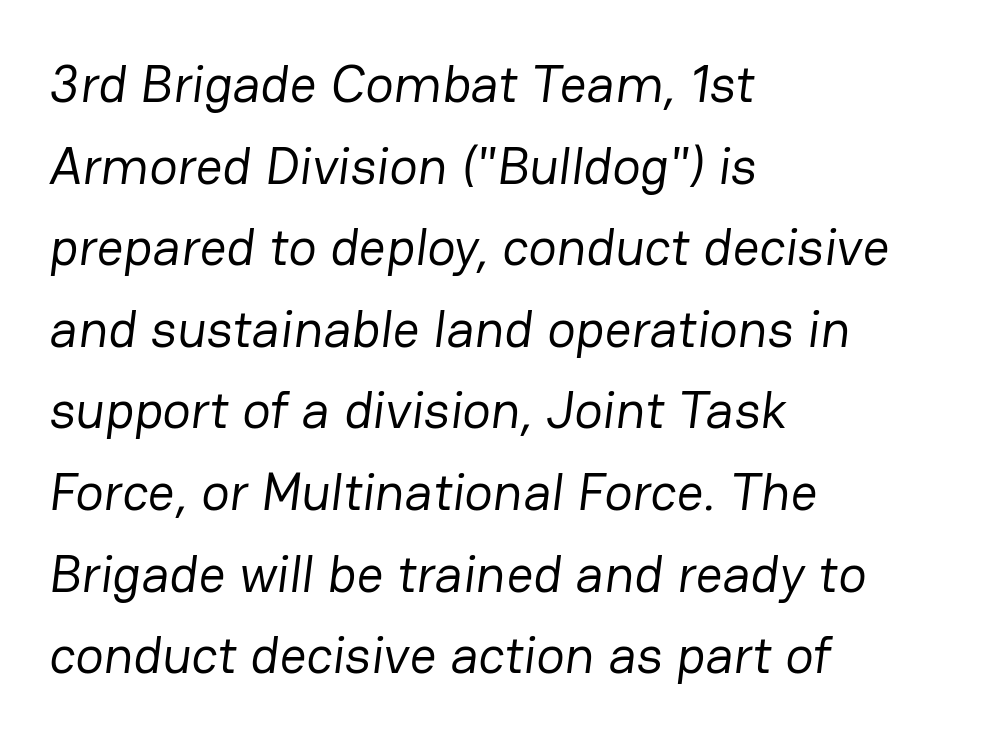
The strip under each line holds only bare page. Reading down the column, the eye jumps a familiar distance to each next line. The rendering uses natural spacing where letterforms have individual widths. Heaviness? Minimal to ordinary, like unemphasized prose. The text was rendered using a sans face with plain stroke endings.
